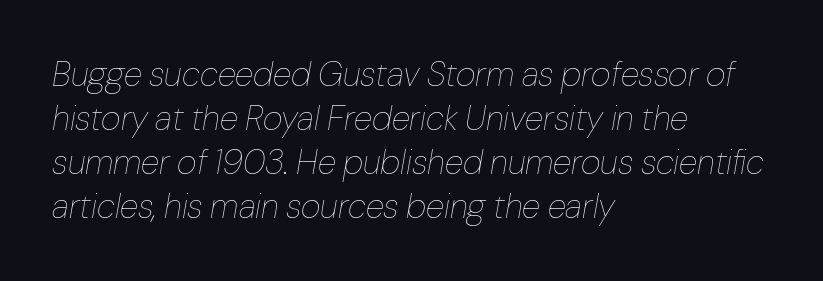
Would a proofreader flag this as italicized? Yes. The rows are spaced the way most documents space them. Spacing verdict: proportional, widths tailored to each character. On a weight scale, this lands at 450 or below. Short and long lines alike share a common starting point at left. The passage shown is not underscored anywhere.
